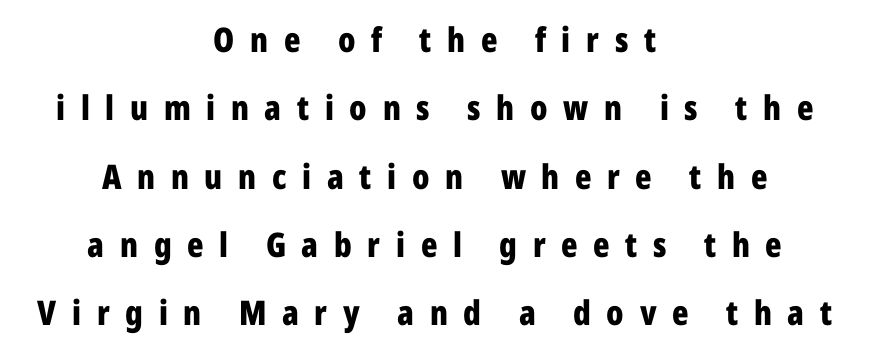
Descenders hang freely into open space. The letters stand upright; this is a roman face. Looks like regular typesetting: each glyph gets only the width it needs. Students, note that the glyphs here are deliberately spaced far apart.
